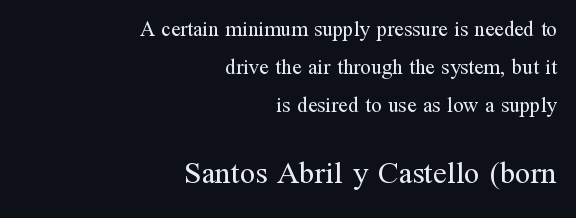
Q: Is the text bold? A: No.
Q: Is the text italic (slanted)? A: No, it is upright.
Q: Is the typeface a serif or a sans-serif typeface? A: Serif.
Q: Is the text underlined? A: No.
Q: How is the paragraph aligned? A: Right-aligned.
Q: Is the spacing between letters normal or unusually wide? A: Normal.
Q: Which block of text is set in a larger size, the first (top) or the second (bottom)? A: The second (bottom) one.
Q: Width (condensed, normal, or wide)? A: Normal.
Q: Stroke contrast? A: Medium.
Q: x-height? A: Medium.
Q: Monospaced? A: No.
